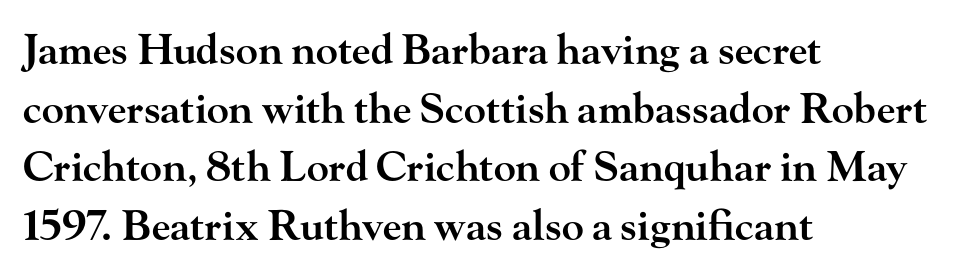
{"serif": "yes", "italic": "no", "bold": "semi", "weight": "semibold", "width": "wide", "stroke_contrast": "high", "x_height": "small", "monospaced": "no", "underline": "no", "align": "left", "line_spacing": "normal", "line_spacing_ratio": 1.43, "letter_spacing": "normal", "letter_spacing_em": 0.0, "glyph_px": 41}
